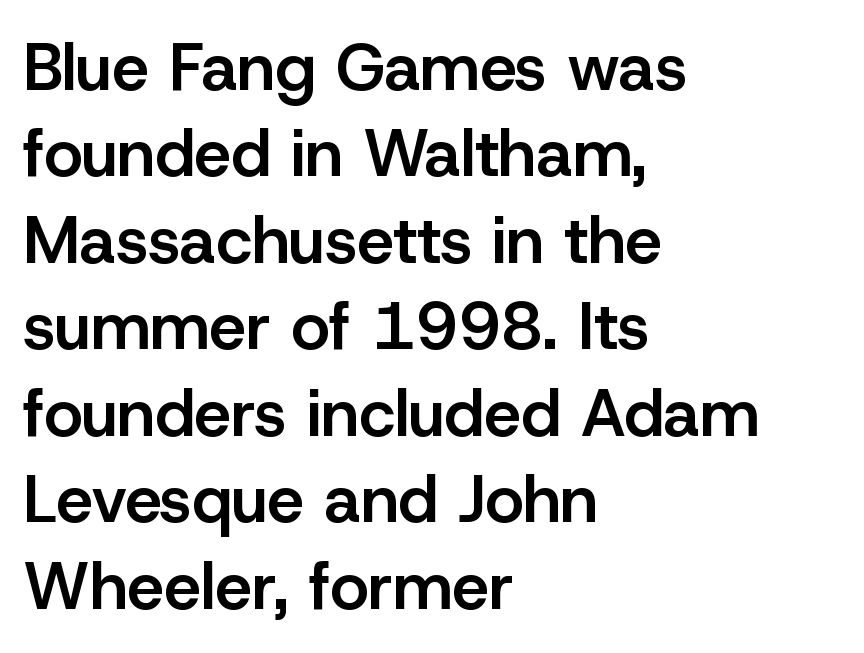
Each glyph is drawn with semibold strokes, heavier than normal yet not fully bold. A classic flush-left, rag-right setting is used for this passage. Each letter keeps its own natural width here, so spacing adapts to shape. Rule under the text: the space is simply empty.
